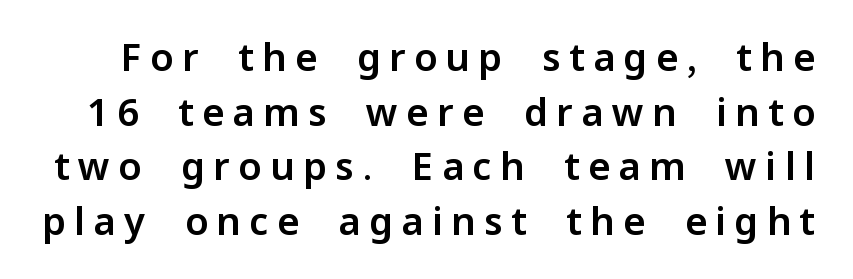
{"serif": "no", "italic": "no", "width": "normal", "stroke_contrast": "low", "x_height": "medium", "monospaced": "no", "underline": "no", "line_spacing": "normal", "line_spacing_ratio": 1.44, "letter_spacing": "wide", "letter_spacing_em": 0.22, "glyph_px": 38}
